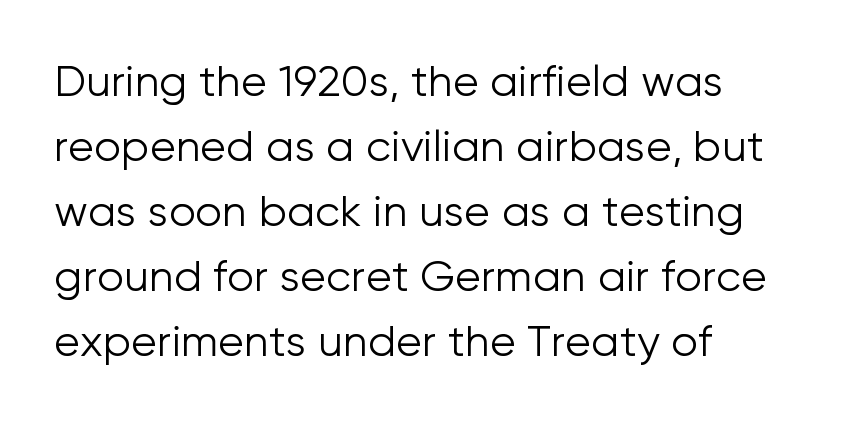
The passage shown has conventional tracking throughout. Here the designer chose a conventional face with non-uniform glyph widths. No heavy texture on the line: the type isn't bold. The lines sit at an ordinary, default distance from one another.
